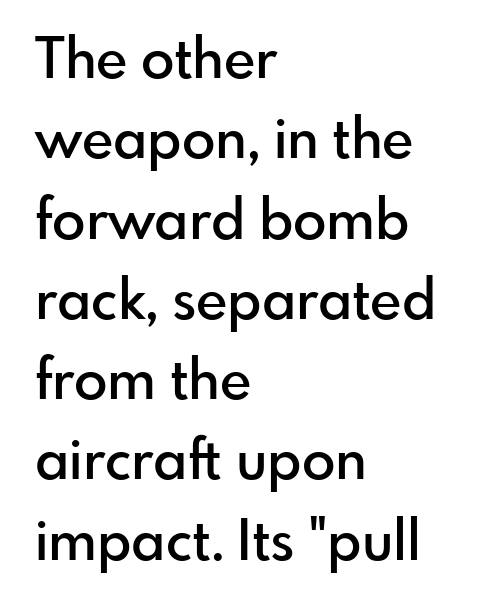
{"serif": "no", "italic": "no", "bold": "semi", "weight": "semibold", "width": "normal", "stroke_contrast": "low", "x_height": "small", "monospaced": "no", "underline": "no", "align": "left", "line_spacing": "normal", "line_spacing_ratio": 1.46, "letter_spacing": "normal", "letter_spacing_em": 0.0, "glyph_px": 55}
